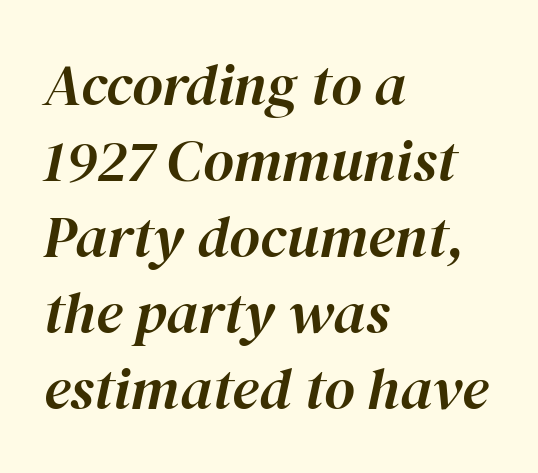
{"italic": "yes", "lean": "right", "slant_degrees": 12, "width": "normal", "stroke_contrast": "high", "x_height": "medium", "monospaced": "no", "underline": "no", "align": "left", "line_spacing": "normal", "line_spacing_ratio": 1.29, "letter_spacing": "normal", "letter_spacing_em": 0.0, "glyph_px": 59}
